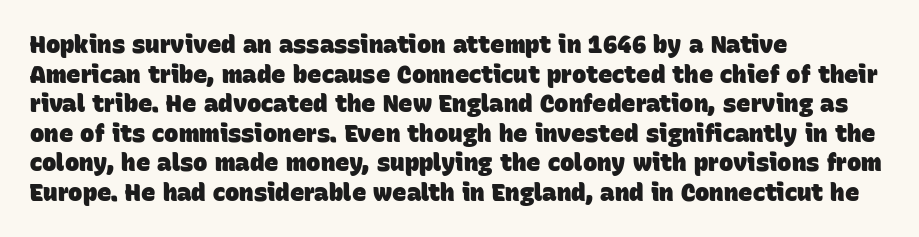
The image shows 24 px bold type; set left-aligned, line spacing 1.23x, normal letter spacing, not underlined.
